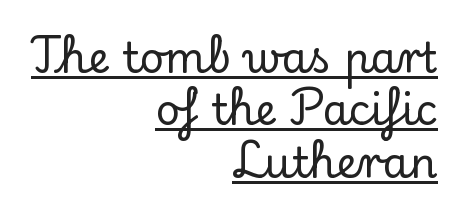
The specimen reads as upright at a glance. The glyphs are accompanied by a horizontal stroke just below them. Leading: standard. Old-style or modern, the face here clearly has serifs. You could call the tracking neutral — neither tight nor loose.
